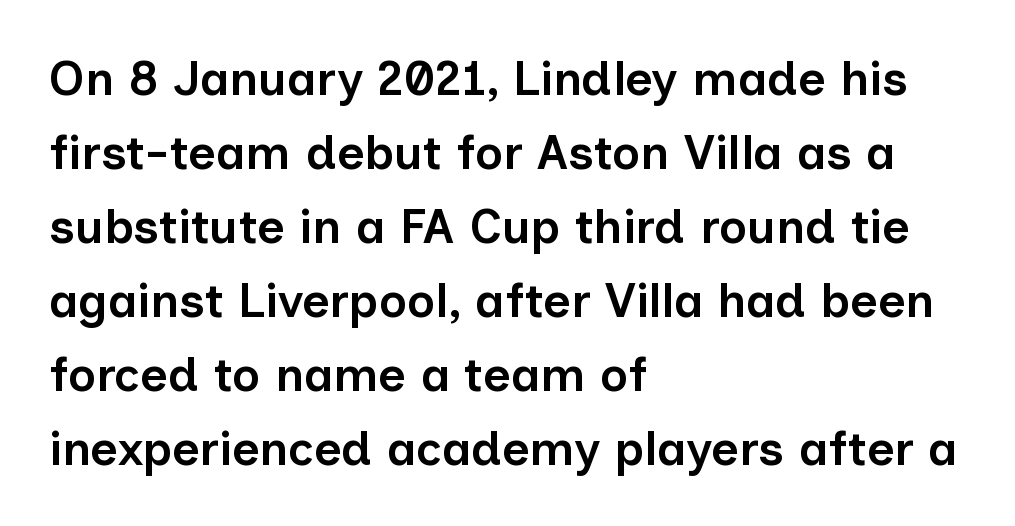
{"serif": "no", "italic": "no", "bold": "semi", "weight": "semibold", "width": "normal", "stroke_contrast": "low", "x_height": "medium", "monospaced": "no", "underline": "no", "align": "left", "line_spacing": "normal", "line_spacing_ratio": 1.54, "letter_spacing": "normal", "letter_spacing_em": 0.0, "glyph_px": 48}
